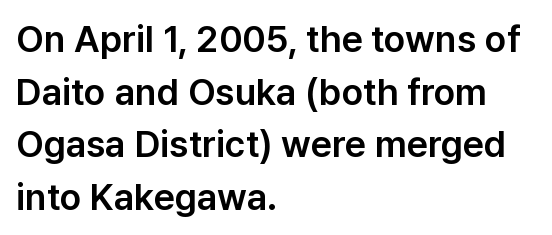
Anything drawn beneath the words? Only blank space. A sans-serif font was chosen for this passage. The type is set solid horizontally, with unmodified tracking. The rag falls on the right side of this text block. Varying glyph widths throughout — classic text-font behaviour.
